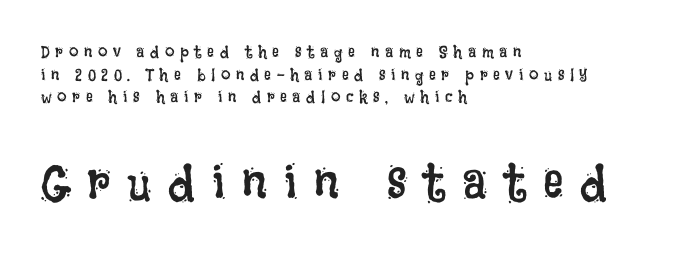
Q: Is the text bold? A: No.
Q: Is the text italic (slanted)? A: No, it is upright.
Q: Is the text underlined? A: No.
Q: How is the paragraph aligned? A: Left-aligned.
Q: Is the spacing between letters normal or unusually wide? A: Unusually wide.
Q: Is the spacing between lines tight, normal or loose? A: Normal.
Q: Which block of text is set in a larger size, the first (top) or the second (bottom)? A: The second (bottom) one.
Q: Width (condensed, normal, or wide)? A: Condensed.
Q: Stroke contrast? A: Low.
Q: x-height? A: Large.
Q: Monospaced? A: No.
